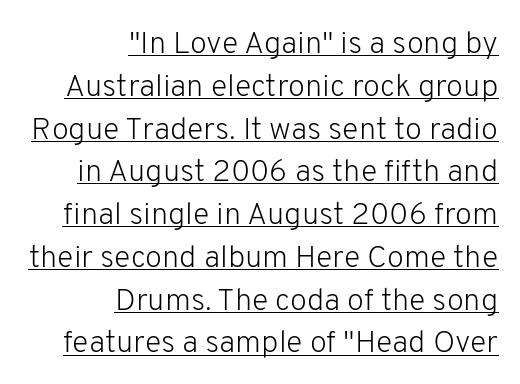
{"serif": "no", "italic": "no", "bold": "no", "weight": "light", "width": "normal", "stroke_contrast": "low", "x_height": "medium", "monospaced": "no", "underline": "yes", "align": "right", "line_spacing": "normal", "line_spacing_ratio": 1.38, "letter_spacing": "normal", "letter_spacing_em": 0.0, "glyph_px": 31}
